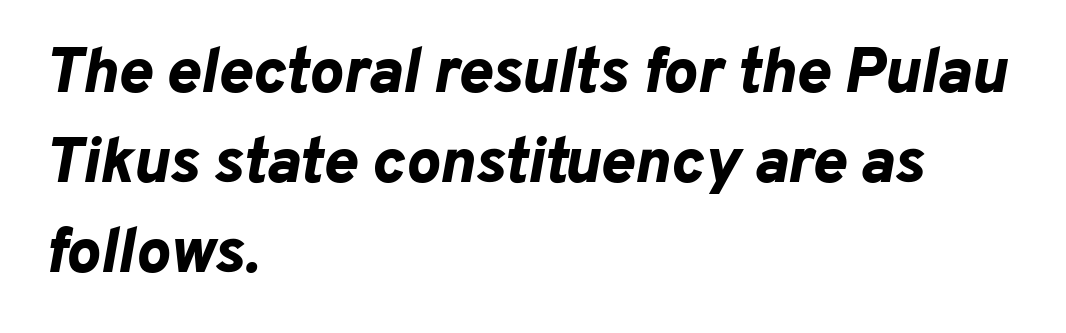
{"italic": "yes", "lean": "right", "slant_degrees": 10, "bold": "yes", "weight": "bold", "width": "normal", "stroke_contrast": "low", "x_height": "medium", "monospaced": "no", "underline": "no", "align": "left", "line_spacing": "normal", "line_spacing_ratio": 1.41, "letter_spacing": "normal", "letter_spacing_em": 0.0, "glyph_px": 64}
